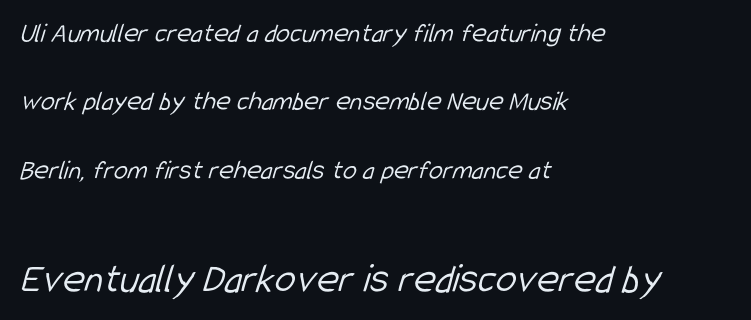
Q: Is the text bold? A: No.
Q: Is the typeface a serif or a sans-serif typeface? A: Sans-serif.
Q: Is the text underlined? A: No.
Q: How is the paragraph aligned? A: Left-aligned.
Q: Is the spacing between letters normal or unusually wide? A: Normal.
Q: Is the spacing between lines tight, normal or loose? A: Loose.
Q: Which block of text is set in a larger size, the first (top) or the second (bottom)? A: The second (bottom) one.
Q: Width (condensed, normal, or wide)? A: Condensed.
Q: Stroke contrast? A: Low.
Q: x-height? A: Medium.
Q: Monospaced? A: No.
